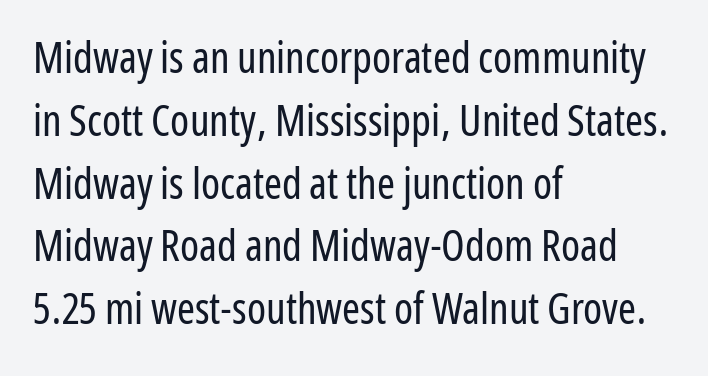
Q: Is the text bold? A: No.
Q: Is the text italic (slanted)? A: No, it is upright.
Q: Is the typeface a serif or a sans-serif typeface? A: Sans-serif.
Q: Is the text underlined? A: No.
Q: How is the paragraph aligned? A: Left-aligned.
Q: Is the spacing between letters normal or unusually wide? A: Normal.
Q: Is the spacing between lines tight, normal or loose? A: Normal.
Q: Width (condensed, normal, or wide)? A: Condensed.
Q: Stroke contrast? A: Low.
Q: x-height? A: Medium.
Q: Monospaced? A: No.
